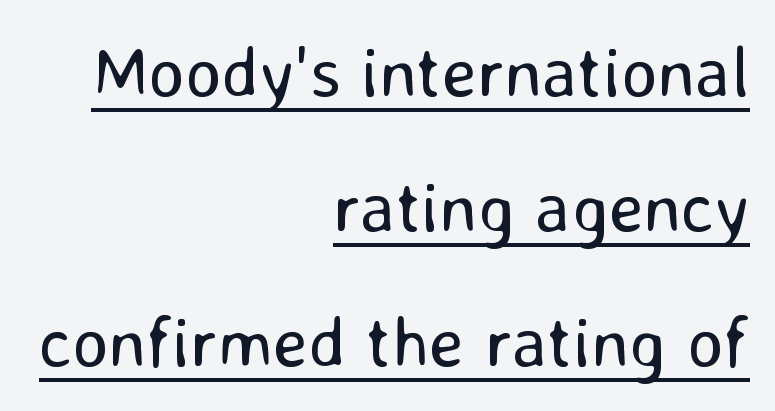
Q: Is the text bold? A: No.
Q: Is the text italic (slanted)? A: No, it is upright.
Q: Is the typeface a serif or a sans-serif typeface? A: Sans-serif.
Q: Is the text underlined? A: Yes.
Q: How is the paragraph aligned? A: Right-aligned.
Q: Is the spacing between letters normal or unusually wide? A: Normal.
Q: Is the spacing between lines tight, normal or loose? A: Loose.
Q: Width (condensed, normal, or wide)? A: Normal.
Q: Stroke contrast? A: Low.
Q: x-height? A: Medium.
Q: Monospaced? A: No.
